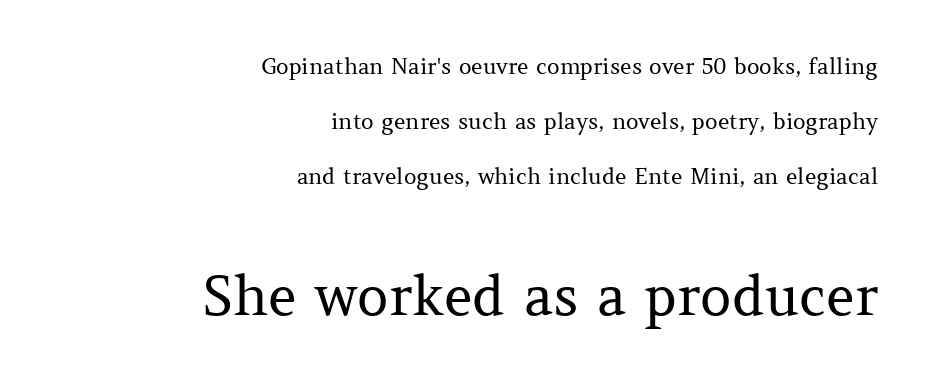
The image shows 55 px regular-weight serif type, upright; set right-aligned, loose line spacing (2.5x), normal letter spacing, not underlined; the second (bottom) block is 2.5x larger; medium stroke contrast and a medium x-height.
